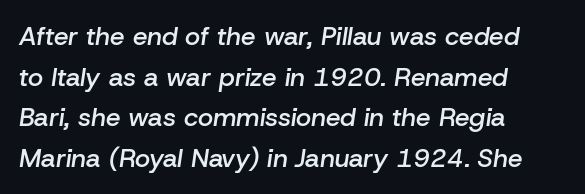
{"italic": "yes", "lean": "right", "slant_degrees": 8, "bold": "semi", "underline": "no", "align": "left", "line_spacing": "normal", "line_spacing_ratio": 1.56, "letter_spacing": "normal", "letter_spacing_em": 0.0, "glyph_px": 26}
